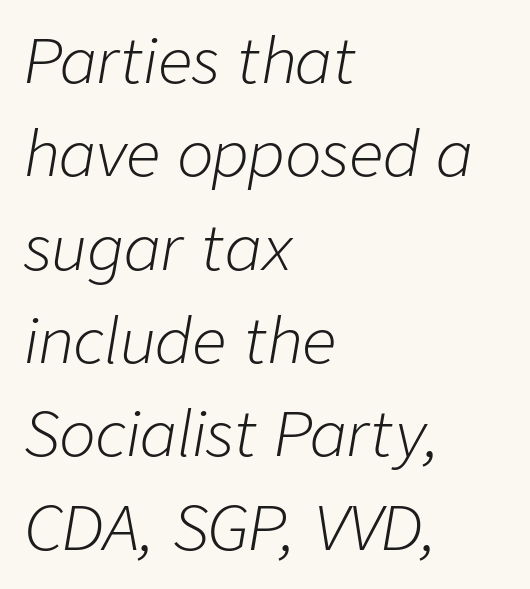
Compared with ordinary roman type, these characters are visibly tilted. The space beneath each line is pristine and unruled. Every row of glyphs begins at an identical x-position on the left. This sample has the flowing, uneven cadence of proportional lettering.
